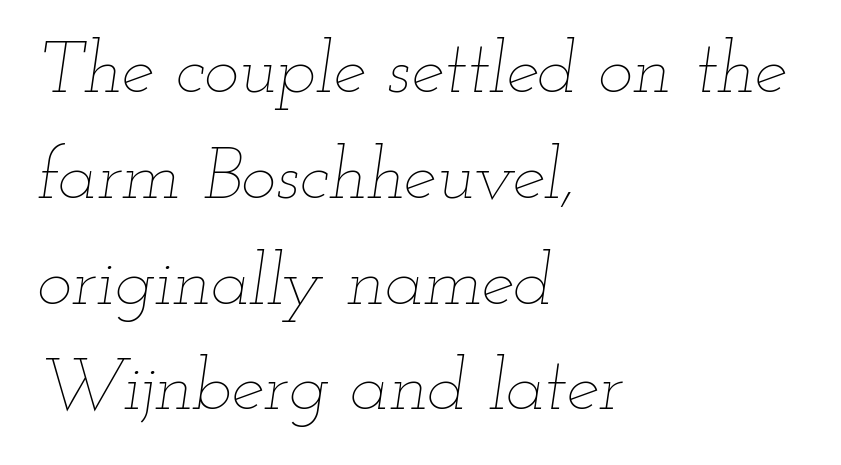
The image shows 74 px thin, wide type, italic (leaning right); set left-aligned, normal line spacing (1.43x), normal letter spacing, not underlined; low stroke contrast and a small x-height.
